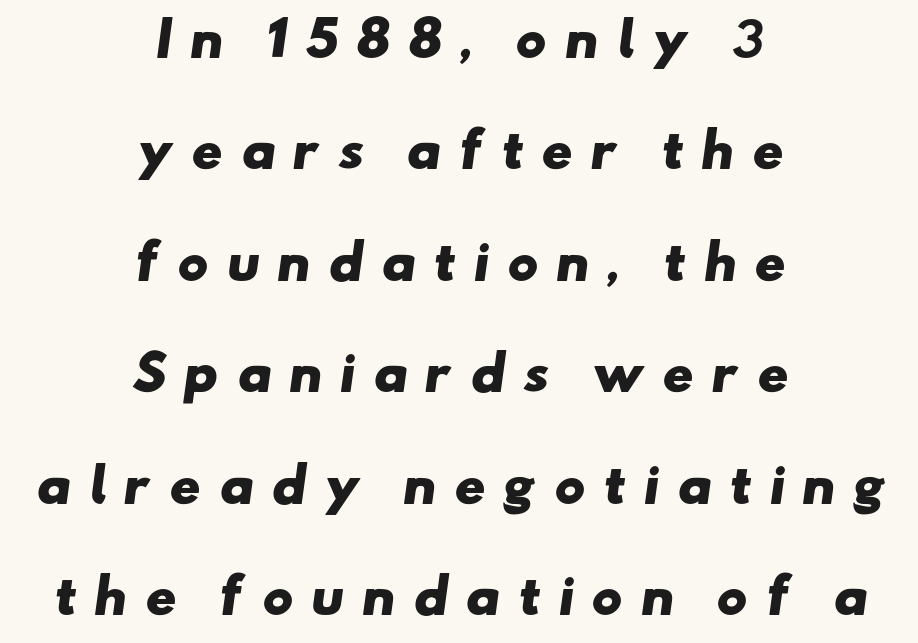
Q: Is the text bold? A: Yes.
Q: Is the typeface a serif or a sans-serif typeface? A: Sans-serif.
Q: Is the text underlined? A: No.
Q: How is the paragraph aligned? A: Centered.
Q: Is the spacing between letters normal or unusually wide? A: Unusually wide.
Q: Is the spacing between lines tight, normal or loose? A: Loose.
Q: Width (condensed, normal, or wide)? A: Wide.
Q: Stroke contrast? A: Low.
Q: x-height? A: Small.
Q: Monospaced? A: No.
